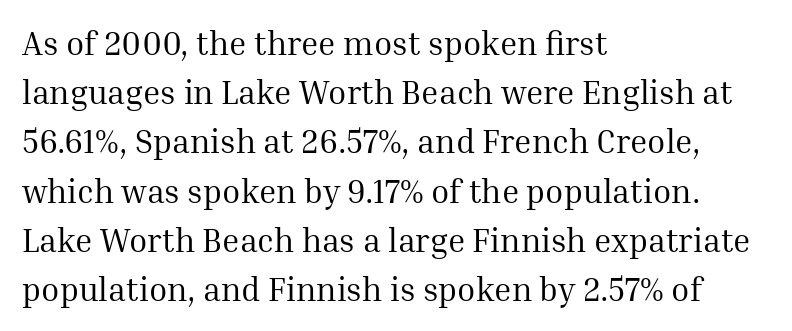
The image shows 33 px regular-weight serif type, upright; set left-aligned, normal line spacing (1.49x), normal letter spacing, not underlined; medium stroke contrast and a medium x-height.
